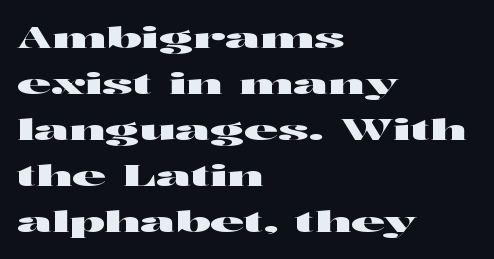
Underline: absent. The passage shown is typed in a proportional face where columns would drift. Students, observe: this is what conventionally led text looks like. Grotesque or geometric, the face here clearly has no serifs. The type is set solid horizontally, with unmodified tracking. All the whitespace from short lines collects on the right.
